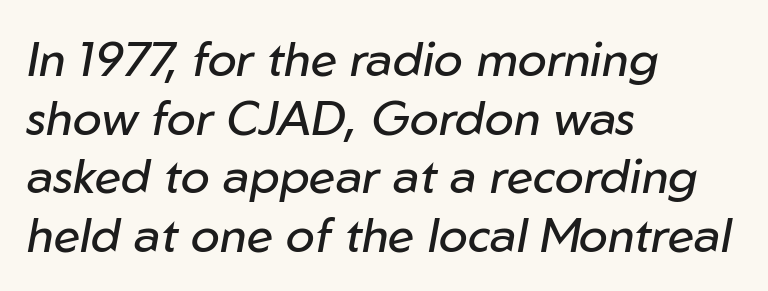
Q: Is the text bold? A: No.
Q: Is the text italic (slanted)? A: Yes, it leans right by about 10 degrees.
Q: Is the text underlined? A: No.
Q: How is the paragraph aligned? A: Left-aligned.
Q: Is the spacing between letters normal or unusually wide? A: Normal.
Q: Width (condensed, normal, or wide)? A: Normal.
Q: Stroke contrast? A: Low.
Q: x-height? A: Medium.
Q: Monospaced? A: No.
